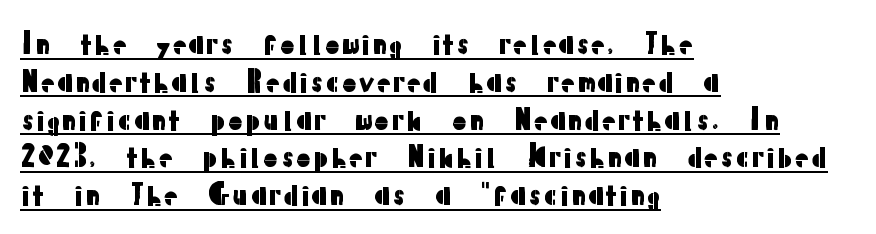
Caption: standard tracking, unaltered. The lines sit at an ordinary, default distance from one another. Nothing sits at the stroke ends, so this counts as sans-serif. Check the space under the baseline: a stroke is drawn there.
